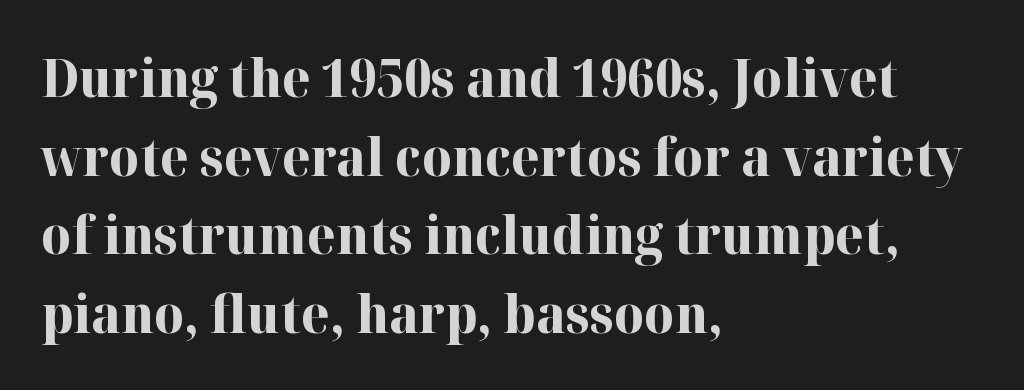
The image shows 52 px bold serif type, upright; set left-aligned, normal line spacing (1.51x), normal letter spacing, not underlined; high stroke contrast and a medium x-height.
